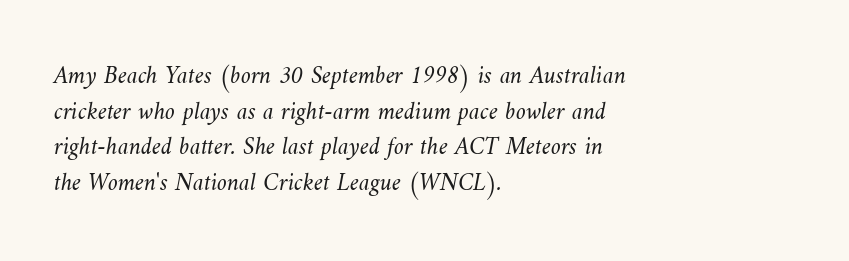
The image shows 25 px text type; set left-aligned, normal line spacing (1.43x), normal letter spacing, not underlined.
